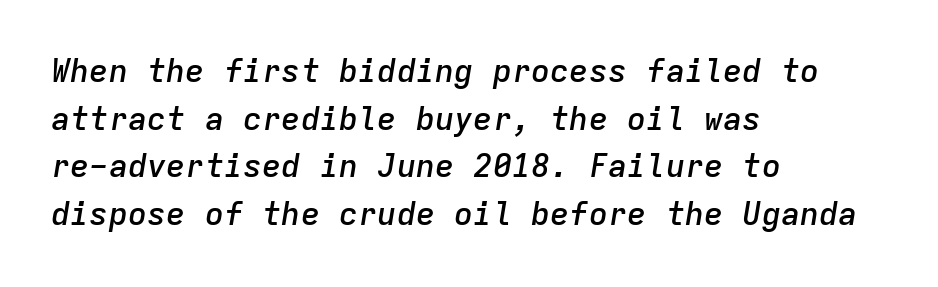
The image shows 32 px semibold type, italic (leaning right), monospaced; set left-aligned, normal line spacing (1.49x), normal letter spacing, not underlined; low stroke contrast and a medium x-height.
